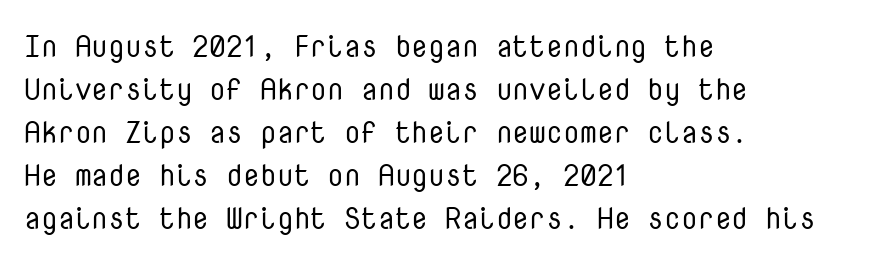
Vertical strokes here are truly vertical. Is this a sans? Yes — the strokes have no serifs. The font is comparable to plain body text, perhaps lighter. Compared with a centered layout, this one pins lines to the left instead. The baseline area is clear.
